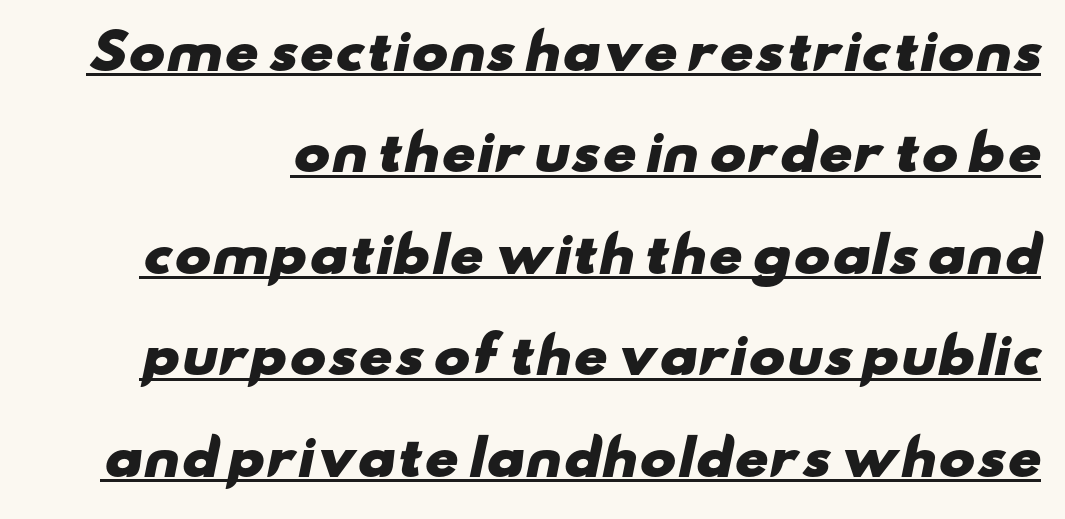
The image shows 49 px heavy, wide sans-serif type; set loose line spacing (2.07x), normal letter spacing, underlined; low stroke contrast and a small x-height.
